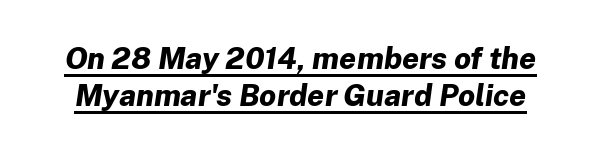
Weight check: bold — yes, fully. This sample uses plain, unmodified letter spacing. Think of a printed novel: that variable character pitch is what you see here. This sample uses an oblique cut, with every glyph tilted off the vertical.
